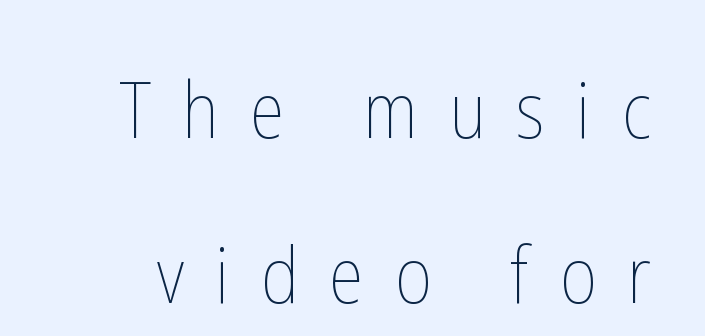
{"italic": "no", "bold": "no", "weight": "thin", "width": "condensed", "stroke_contrast": "low", "x_height": "medium", "monospaced": "no", "underline": "no", "line_spacing": "loose", "line_spacing_ratio": 2.12, "letter_spacing": "wide", "letter_spacing_em": 0.4, "glyph_px": 78}
